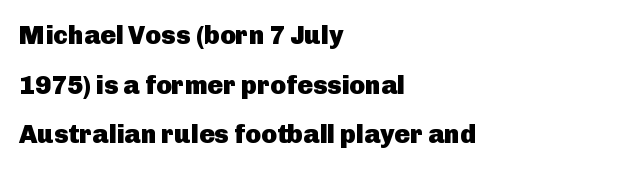
The image shows 26 px bold type, upright; set left-aligned, loose line spacing (1.91x), normal letter spacing, not underlined.
